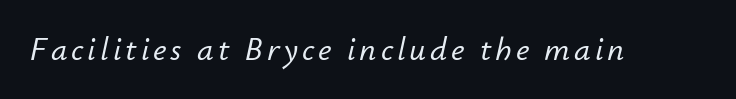
The image shows 33 px text type, italic (leaning right); set not underlined; low stroke contrast and a small x-height.
